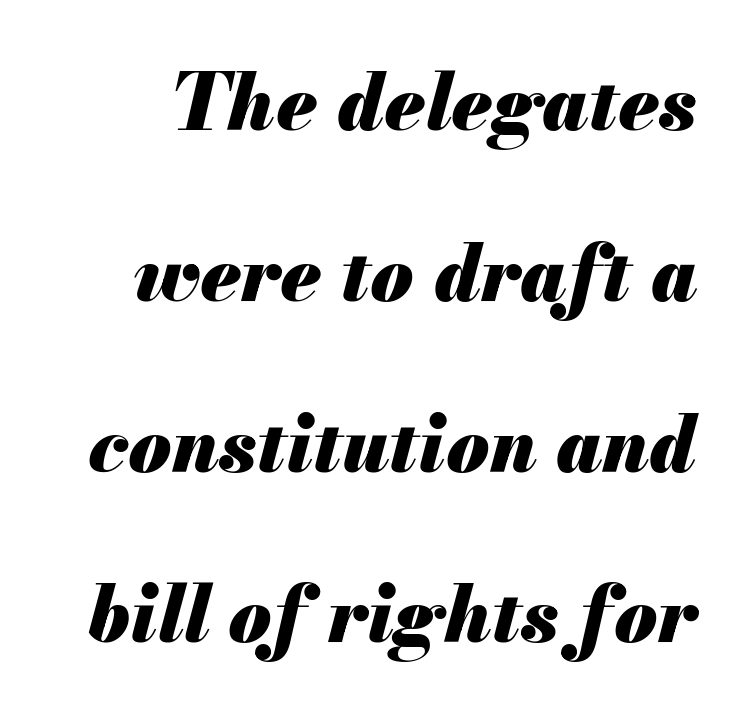
{"italic": "yes", "lean": "right", "slant_degrees": 13, "bold": "yes", "weight": "heavy", "width": "normal", "stroke_contrast": "medium", "x_height": "small", "monospaced": "no", "underline": "no", "line_spacing": "loose", "line_spacing_ratio": 2.19, "letter_spacing": "normal", "letter_spacing_em": 0.0, "glyph_px": 78}
